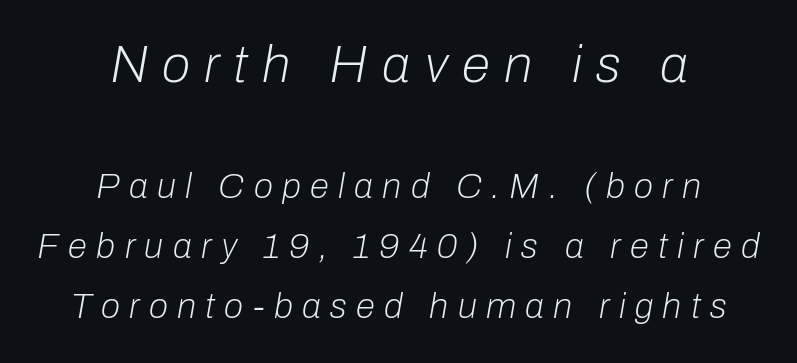
{"italic": "yes", "lean": "right", "slant_degrees": 10, "bold": "no", "weight": "light", "width": "normal", "stroke_contrast": "low", "x_height": "medium", "monospaced": "no", "underline": "no", "align": "center", "line_spacing_ratio": 1.72, "letter_spacing": "wide", "letter_spacing_em": 0.27, "larger_block": "first", "size_ratio": 1.49, "glyph_px": 52}
